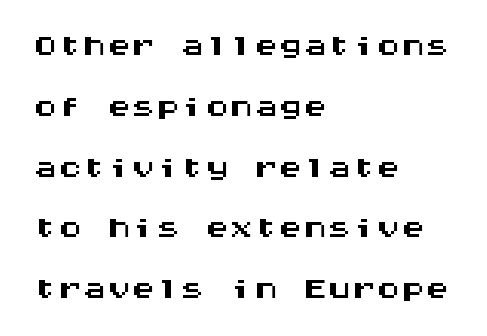
Q: Is the text italic (slanted)? A: No, it is upright.
Q: Is the typeface a serif or a sans-serif typeface? A: Sans-serif.
Q: Is the text underlined? A: No.
Q: How is the paragraph aligned? A: Left-aligned.
Q: Is the spacing between letters normal or unusually wide? A: Normal.
Q: Width (condensed, normal, or wide)? A: Wide.
Q: Stroke contrast? A: Medium.
Q: x-height? A: Large.
Q: Monospaced? A: Yes.
